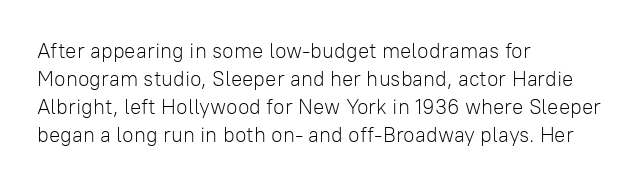
Q: Is the text bold? A: No.
Q: Is the text italic (slanted)? A: No, it is upright.
Q: Is the text underlined? A: No.
Q: How is the paragraph aligned? A: Left-aligned.
Q: Is the spacing between letters normal or unusually wide? A: Normal.
Q: Is the spacing between lines tight, normal or loose? A: Normal.
